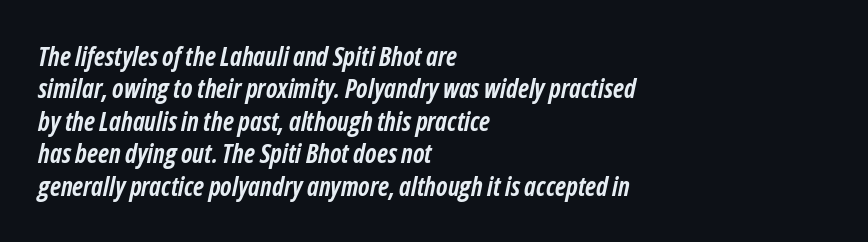
Q: Is the text bold? A: Yes.
Q: Is the text italic (slanted)? A: Yes, it leans right by about 12 degrees.
Q: Is the text underlined? A: No.
Q: How is the paragraph aligned? A: Left-aligned.
Q: Is the spacing between letters normal or unusually wide? A: Normal.
Q: Is the spacing between lines tight, normal or loose? A: Normal.
